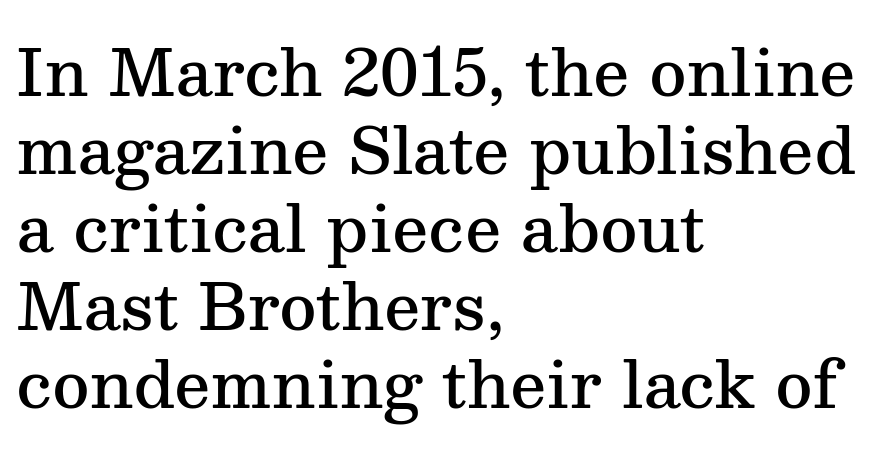
Q: Is the text bold? A: Semi-bold.
Q: Is the text italic (slanted)? A: No, it is upright.
Q: Is the typeface a serif or a sans-serif typeface? A: Serif.
Q: Is the text underlined? A: No.
Q: How is the paragraph aligned? A: Left-aligned.
Q: Is the spacing between letters normal or unusually wide? A: Normal.
Q: Width (condensed, normal, or wide)? A: Normal.
Q: Stroke contrast? A: Medium.
Q: x-height? A: Medium.
Q: Monospaced? A: No.
